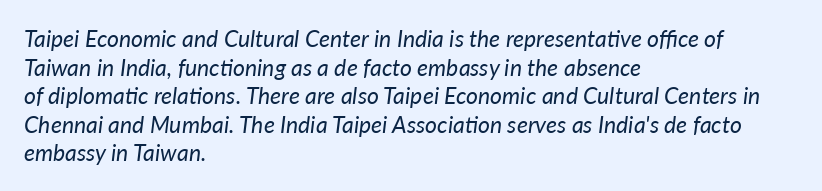
Glance below the letters and you will spot only blank space. Bold? No — there's no thickening of the strokes. This rendering uses left alignment, leaving the right contour irregular. The gaps between neighbouring characters are ordinary and unremarkable. Rendered with sloped, italic letterforms.
